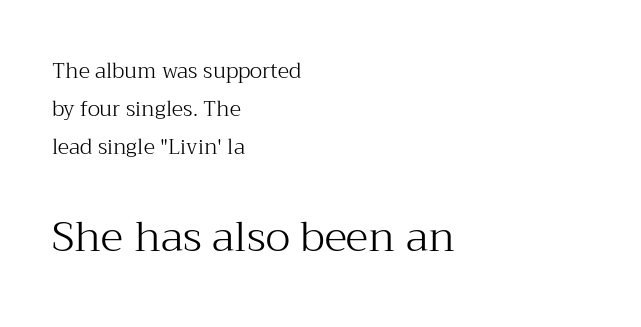
{"serif": "yes", "italic": "no", "bold": "no", "weight": "light", "width": "normal", "stroke_contrast": "medium", "x_height": "medium", "monospaced": "no", "underline": "no", "align": "left", "line_spacing_ratio": 1.82, "letter_spacing": "normal", "letter_spacing_em": 0.0, "larger_block": "second", "size_ratio": 2.0, "glyph_px": 42}
